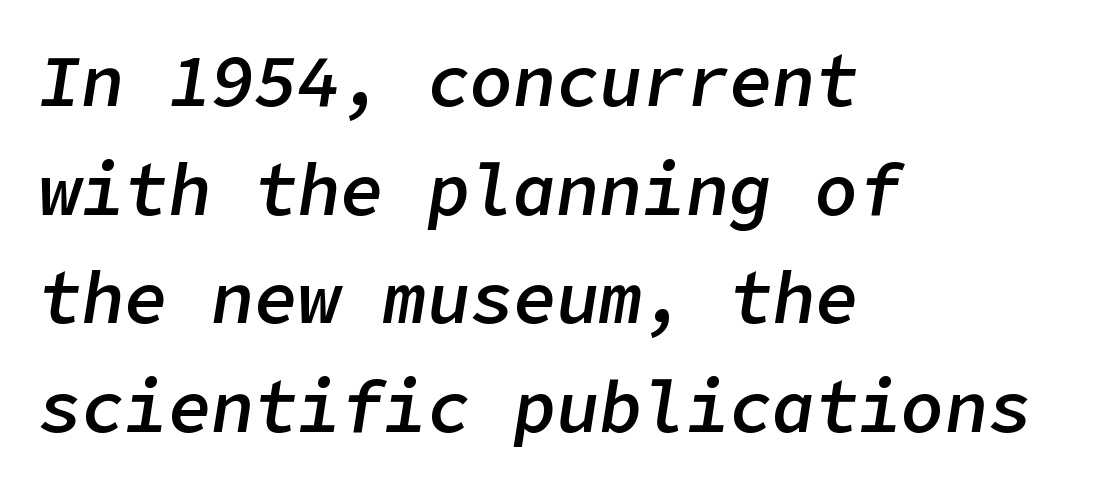
The image shows 72 px semibold type, italic (leaning right); set left-aligned, normal line spacing (1.51x), normal letter spacing, not underlined; low stroke contrast and a medium x-height.
